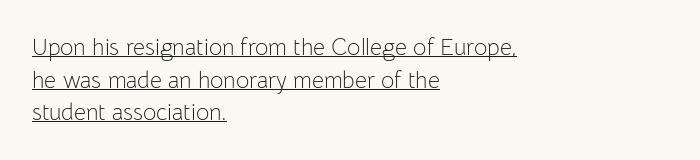
Short and long lines alike share a common starting point at left. A typesetter would call this leading conventional body-copy spacing. Inter-character spacing is left at the font's built-in metrics. Bold? No — there's no thickening of the strokes. The font's upright variant was chosen for this text. The words here are underlined.
